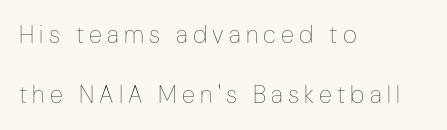
The image shows 24 px text type, upright; set left-aligned, loose line spacing (2.48x), unusually wide letter spacing (+0.22 em), not underlined.
